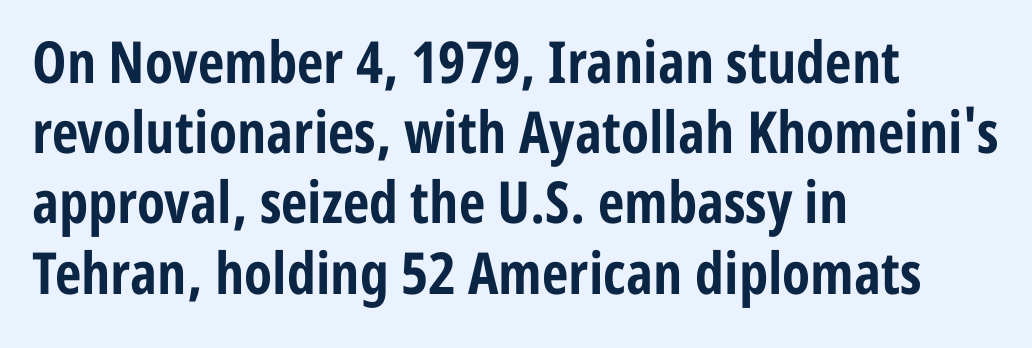
Q: Is the text bold? A: Yes.
Q: Is the text italic (slanted)? A: No, it is upright.
Q: Is the typeface a serif or a sans-serif typeface? A: Sans-serif.
Q: Is the text underlined? A: No.
Q: How is the paragraph aligned? A: Left-aligned.
Q: Is the spacing between letters normal or unusually wide? A: Normal.
Q: Width (condensed, normal, or wide)? A: Condensed.
Q: Stroke contrast? A: Low.
Q: x-height? A: Medium.
Q: Monospaced? A: No.
